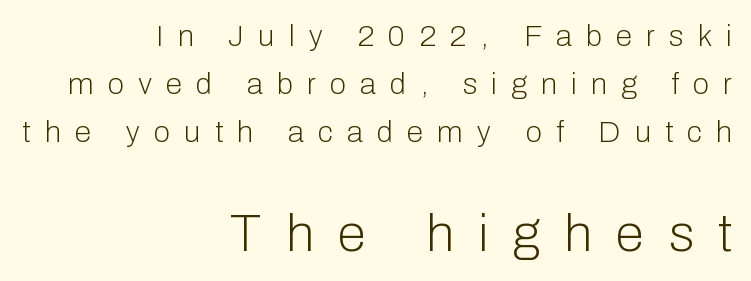
{"serif": "no", "italic": "no", "bold": "no", "weight": "light", "width": "normal", "stroke_contrast": "low", "x_height": "medium", "monospaced": "no", "underline": "no", "align": "right", "line_spacing": "normal", "line_spacing_ratio": 1.6, "letter_spacing": "wide", "letter_spacing_em": 0.47, "larger_block": "second", "size_ratio": 1.73, "glyph_px": 52}
